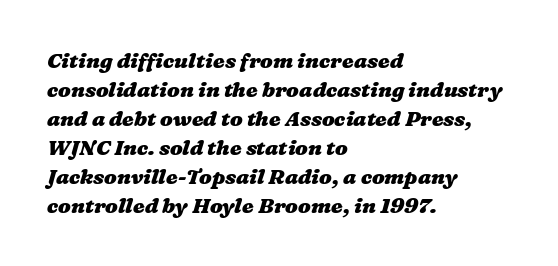
The image shows 21 px bold type; set left-aligned, normal line spacing (1.38x), normal letter spacing, not underlined.
